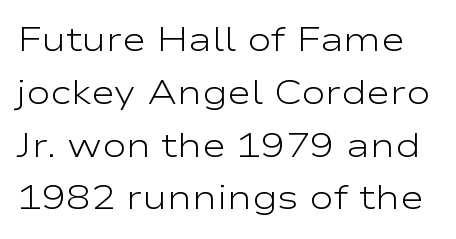
The image shows 33 px light, wide sans-serif type, upright; set normal line spacing (1.6x), normal letter spacing, not underlined; low stroke contrast and a medium x-height.
